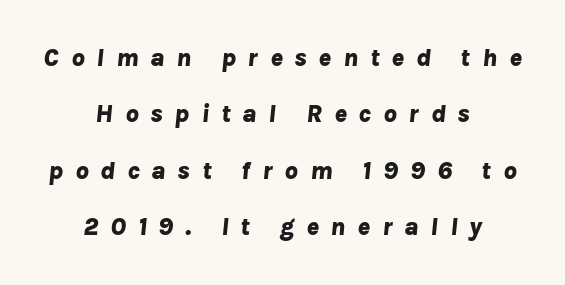
The image shows 26 px bold type, italic (leaning right); set centered, loose line spacing (2.17x), unusually wide letter spacing (+0.45 em), not underlined.
